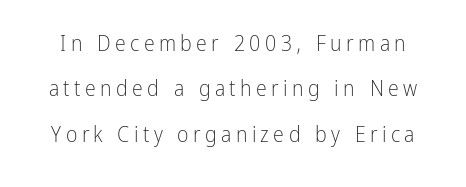
Q: Is the text bold? A: No.
Q: Is the text italic (slanted)? A: No, it is upright.
Q: Is the text underlined? A: No.
Q: Is the spacing between letters normal or unusually wide? A: Unusually wide.
Q: Is the spacing between lines tight, normal or loose? A: Loose.
